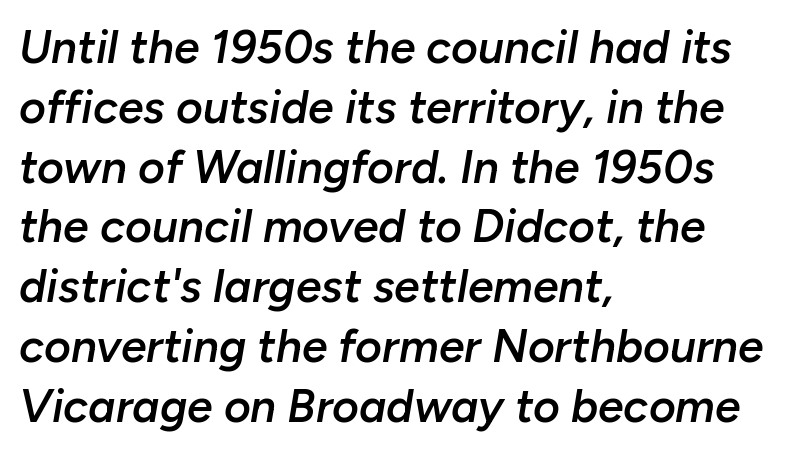
The image shows 46 px semibold type, italic (leaning right); set left-aligned, normal line spacing (1.3x), normal letter spacing, not underlined; low stroke contrast and a medium x-height.
